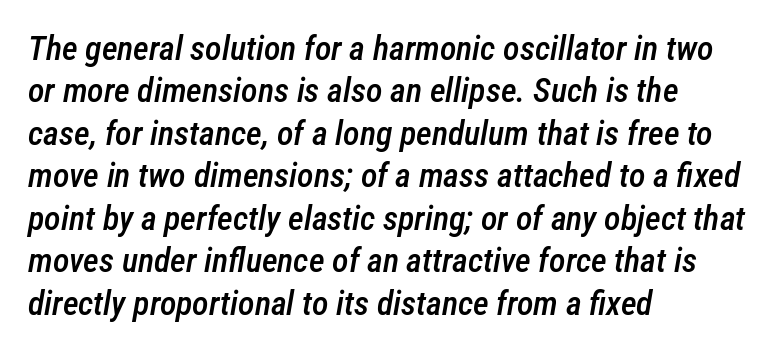
The image shows 34 px semibold, condensed type, italic (leaning right); set left-aligned, normal line spacing (1.25x), normal letter spacing, not underlined; low stroke contrast and a medium x-height.
